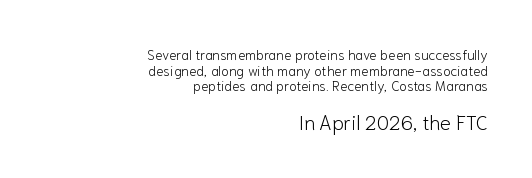
{"italic": "no", "bold": "no", "underline": "no", "align": "right", "line_spacing": "tight", "line_spacing_ratio": 1.11, "letter_spacing": "normal", "letter_spacing_em": 0.0, "larger_block": "second", "size_ratio": 1.43, "glyph_px": 20}
